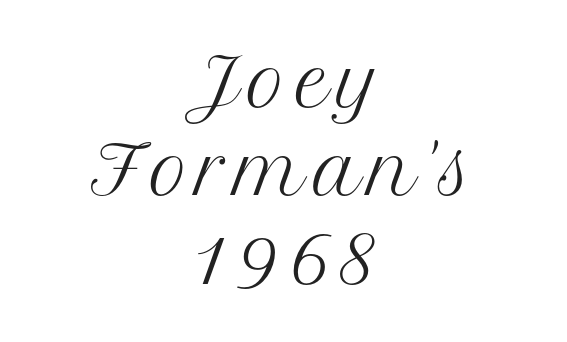
Q: Is the text bold? A: No.
Q: Is the text italic (slanted)? A: Yes.
Q: Is the typeface a serif or a sans-serif typeface? A: Serif.
Q: Is the text underlined? A: No.
Q: How is the paragraph aligned? A: Centered.
Q: Is the spacing between lines tight, normal or loose? A: Normal.
Q: Width (condensed, normal, or wide)? A: Normal.
Q: Stroke contrast? A: Medium.
Q: x-height? A: Medium.
Q: Monospaced? A: No.
